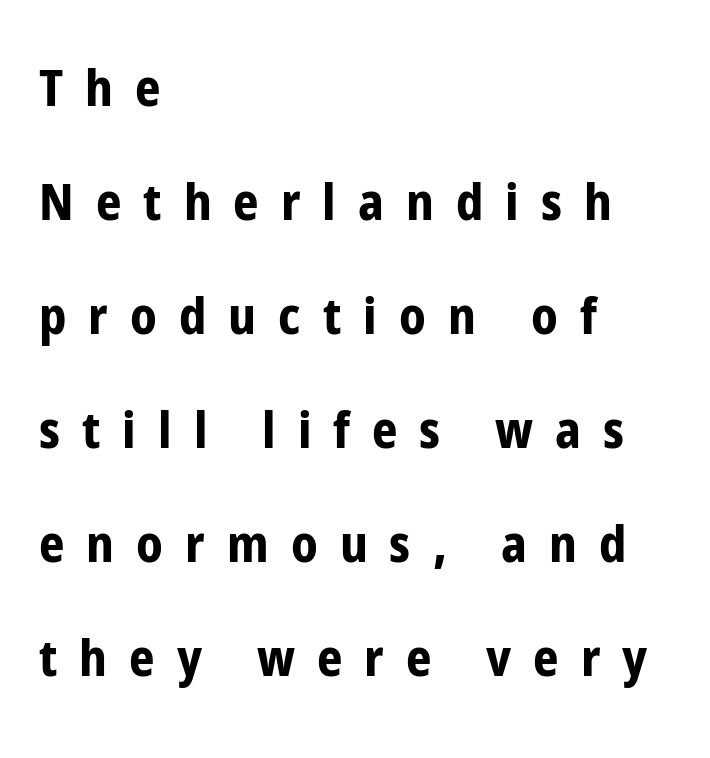
The image shows 50 px bold, condensed sans-serif type, upright; set left-aligned, loose line spacing (2.28x), unusually wide letter spacing (+0.44 em), not underlined; low stroke contrast and a medium x-height.
